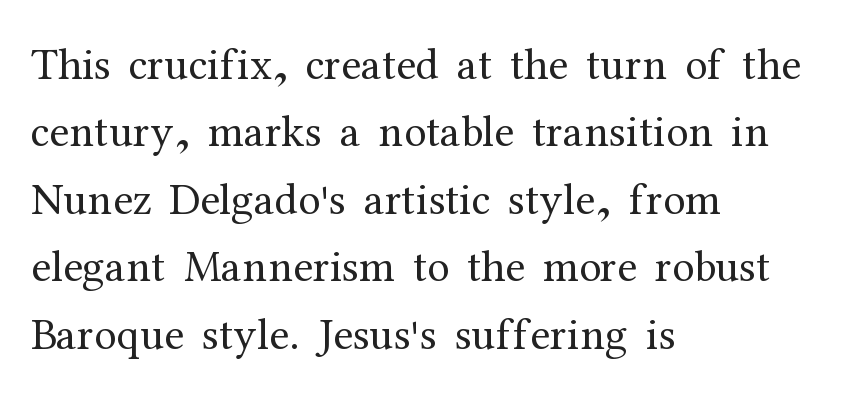
{"serif": "yes", "italic": "no", "bold": "no", "weight": "regular", "width": "normal", "stroke_contrast": "medium", "x_height": "medium", "monospaced": "no", "underline": "no", "align": "left", "line_spacing": "normal", "line_spacing_ratio": 1.5, "letter_spacing": "normal", "letter_spacing_em": 0.0, "glyph_px": 45}
